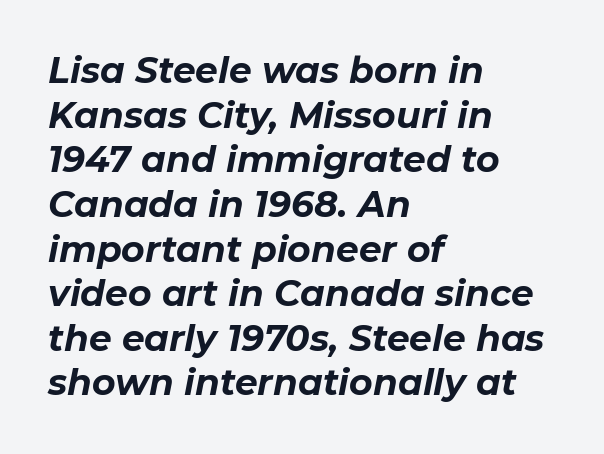
You could not count columns in this text — the font is proportionally spaced. Slant detected: the letters are inclined. Pretty heavy lettering here — definitely bold. Does the copy run flush right? No — it runs flush left.
